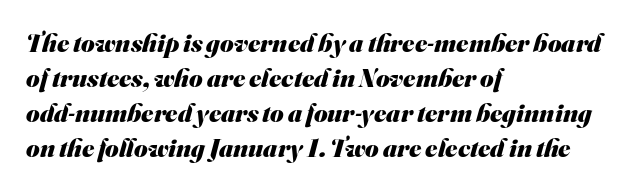
This rendering uses left alignment, leaving the right contour irregular. The passage shown stacks its lines at a standard gap. Unmarked baselines from the first word to the last. Is the letter spacing exaggerated? No — it looks like the ordinary default. As a designer I'd log this as weight 700, bold.
